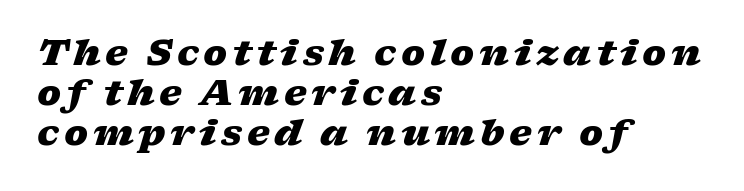
Q: Is the text bold? A: Yes.
Q: Is the text italic (slanted)? A: Yes, it leans right by about 17 degrees.
Q: Is the text underlined? A: No.
Q: How is the paragraph aligned? A: Left-aligned.
Q: Is the spacing between lines tight, normal or loose? A: Tight.
Q: Width (condensed, normal, or wide)? A: Wide.
Q: Stroke contrast? A: Low.
Q: x-height? A: Medium.
Q: Monospaced? A: No.
